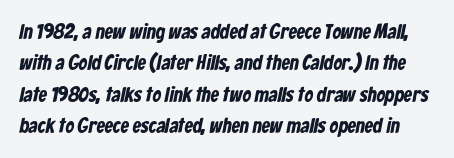
There is no visible air inserted between adjacent glyphs. The space between consecutive lines is moderate. Quick note: underline off.
